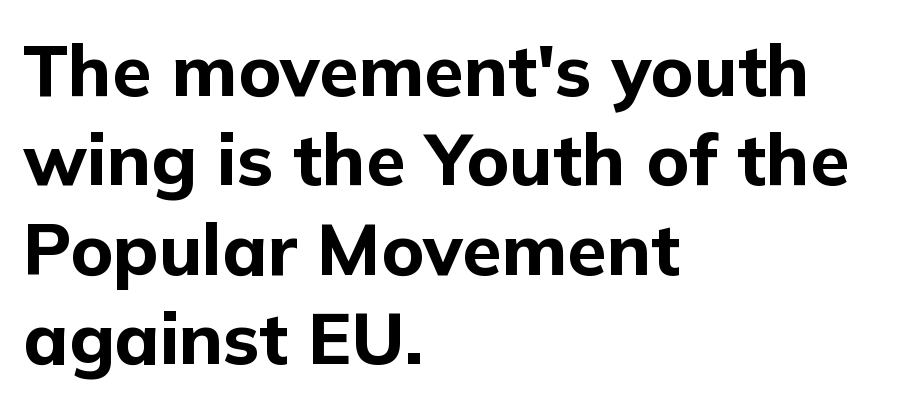
{"serif": "no", "italic": "no", "bold": "yes", "weight": "bold", "width": "normal", "stroke_contrast": "low", "x_height": "medium", "monospaced": "no", "underline": "no", "align": "left", "line_spacing_ratio": 1.24, "letter_spacing": "normal", "letter_spacing_em": 0.0, "glyph_px": 72}
